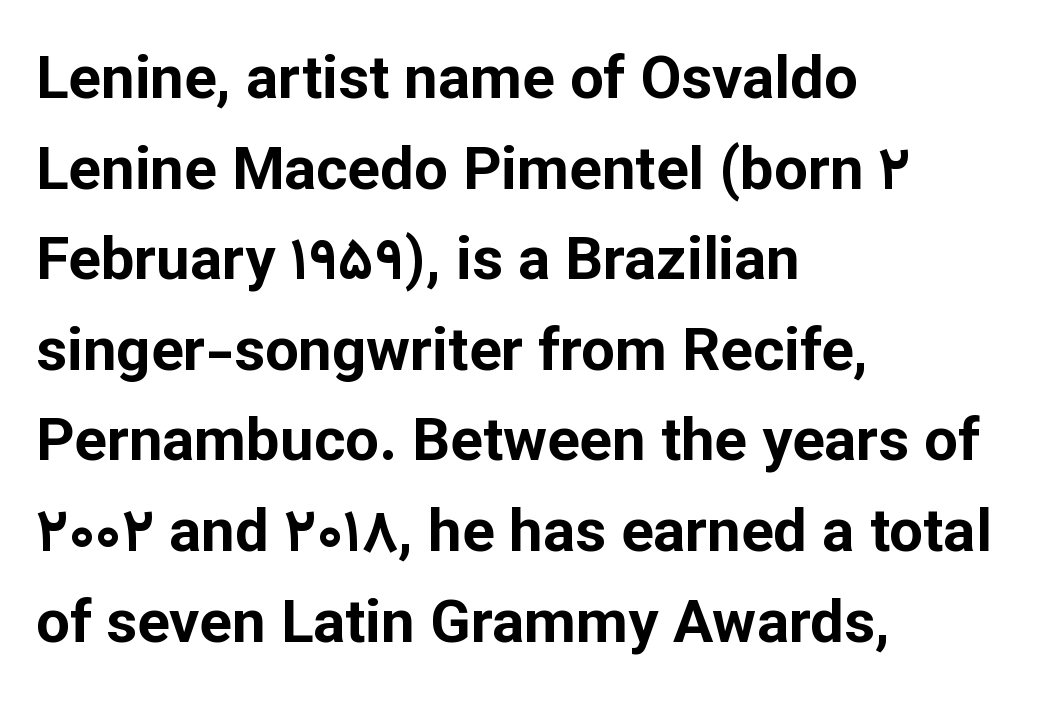
{"serif": "no", "italic": "no", "bold": "yes", "weight": "bold", "width": "normal", "stroke_contrast": "low", "x_height": "medium", "monospaced": "no", "underline": "no", "align": "left", "line_spacing": "normal", "line_spacing_ratio": 1.51, "letter_spacing": "normal", "letter_spacing_em": 0.0, "glyph_px": 60}
